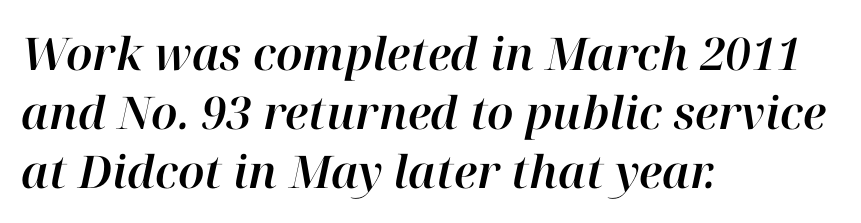
The image shows 45 px text type, italic (leaning right); set left-aligned, normal line spacing (1.31x), normal letter spacing, not underlined; high stroke contrast and a medium x-height.
